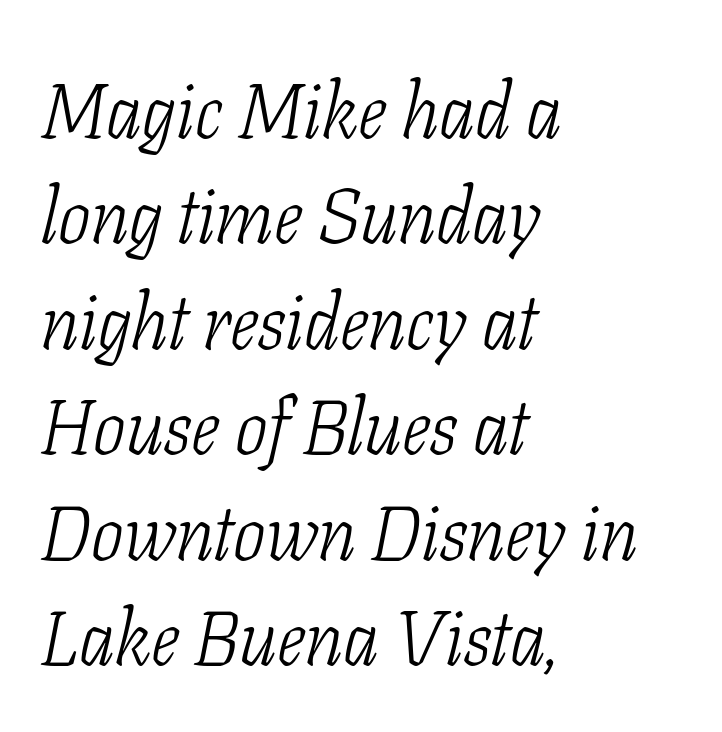
{"serif": "yes", "italic": "yes", "lean": "right", "slant_degrees": 11, "bold": "no", "weight": "light", "width": "condensed", "stroke_contrast": "low", "x_height": "medium", "monospaced": "no", "underline": "no", "align": "left", "line_spacing": "normal", "line_spacing_ratio": 1.37, "letter_spacing": "normal", "letter_spacing_em": 0.0, "glyph_px": 77}
